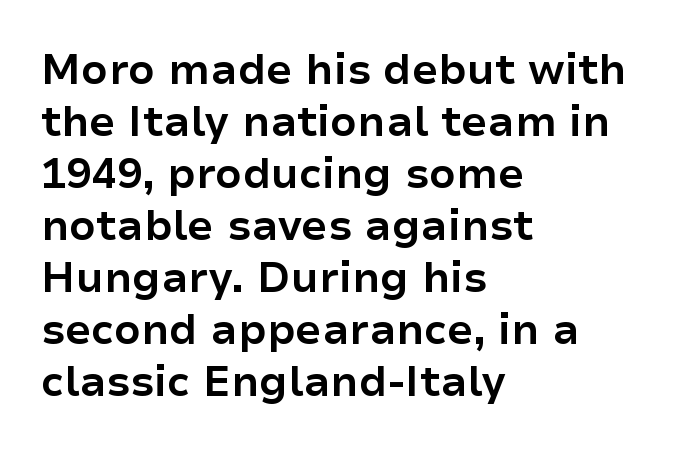
Unlike italic type, these characters show no tilt at all. The glyphs in this specimen are sans serif. Notice how the passage keeps a crisp vertical edge on the left only. Heft: maximum for text — a bold. Do the characters align in a grid? No, the font is proportional. A typesetter would call this zero additional tracking.
